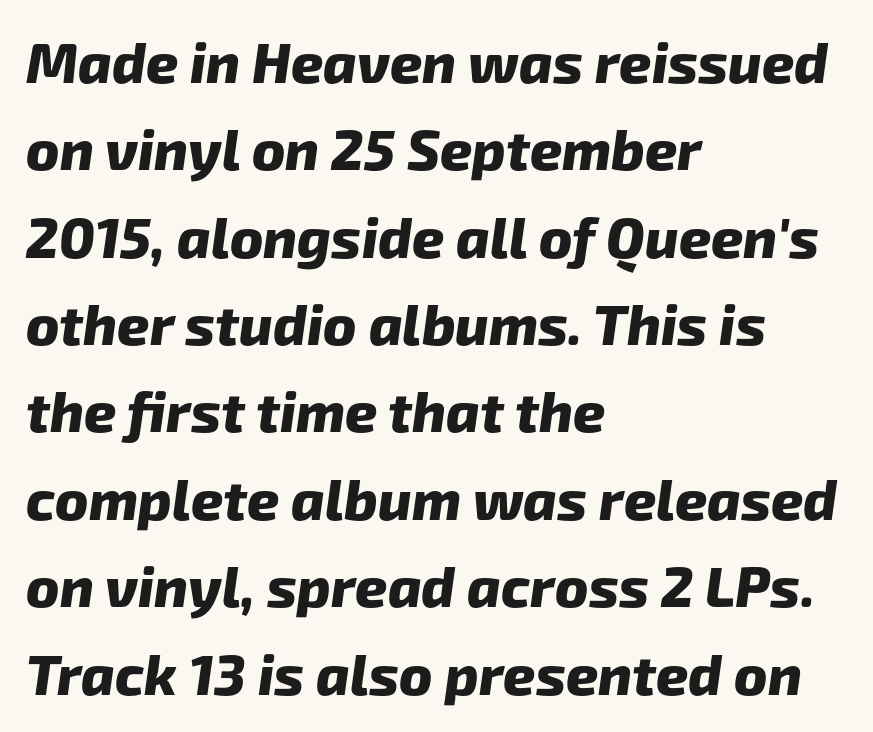
Q: Is the text bold? A: Yes.
Q: Is the typeface a serif or a sans-serif typeface? A: Sans-serif.
Q: Is the text underlined? A: No.
Q: How is the paragraph aligned? A: Left-aligned.
Q: Is the spacing between letters normal or unusually wide? A: Normal.
Q: Is the spacing between lines tight, normal or loose? A: Normal.
Q: Width (condensed, normal, or wide)? A: Normal.
Q: Stroke contrast? A: Low.
Q: x-height? A: Medium.
Q: Monospaced? A: No.
